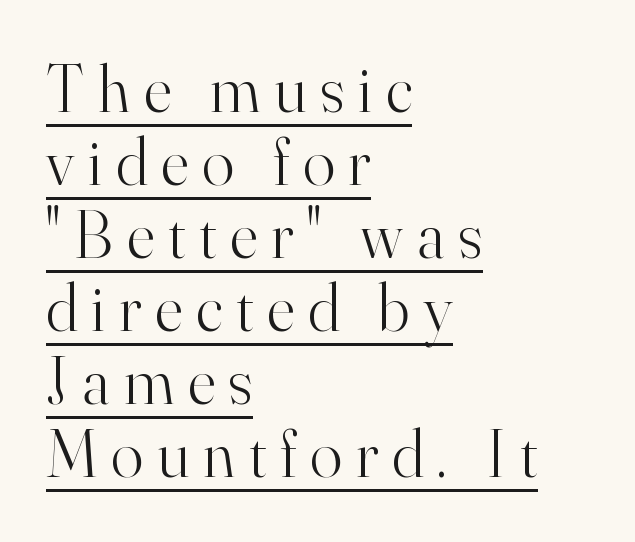
Q: Is the text bold? A: No.
Q: Is the text italic (slanted)? A: No, it is upright.
Q: Is the typeface a serif or a sans-serif typeface? A: Serif.
Q: Is the text underlined? A: Yes.
Q: How is the paragraph aligned? A: Left-aligned.
Q: Is the spacing between letters normal or unusually wide? A: Unusually wide.
Q: Is the spacing between lines tight, normal or loose? A: Tight.
Q: Width (condensed, normal, or wide)? A: Normal.
Q: Stroke contrast? A: High.
Q: x-height? A: Small.
Q: Monospaced? A: No.
